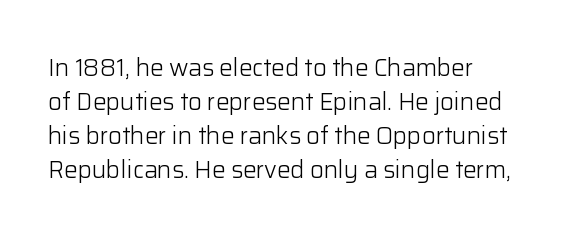
Words float on clear page, feet unadorned. This reads as an unemphasized weight, regular at the heaviest. Successive baselines arrive at the customary interval. Tall strokes in this sample are plumb rather than angled. What stands out about the letter spacing? Nothing — it is the standard amount.
